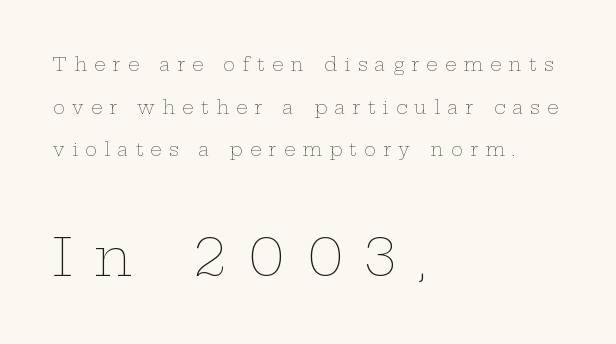
{"italic": "no", "bold": "no", "weight": "thin", "width": "wide", "stroke_contrast": "low", "x_height": "medium", "monospaced": "no", "underline": "no", "align": "left", "line_spacing": "loose", "line_spacing_ratio": 2.37, "letter_spacing": "wide", "letter_spacing_em": 0.4, "larger_block": "second", "size_ratio": 2.94, "glyph_px": 53}
